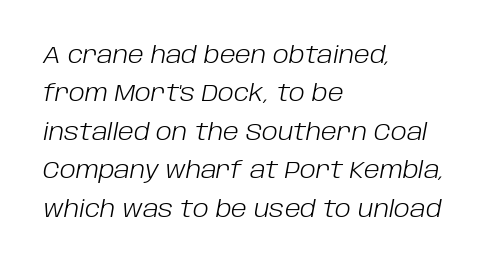
The image shows 24 px text type, italic (leaning right); set left-aligned, normal line spacing (1.6x), normal letter spacing, not underlined.
